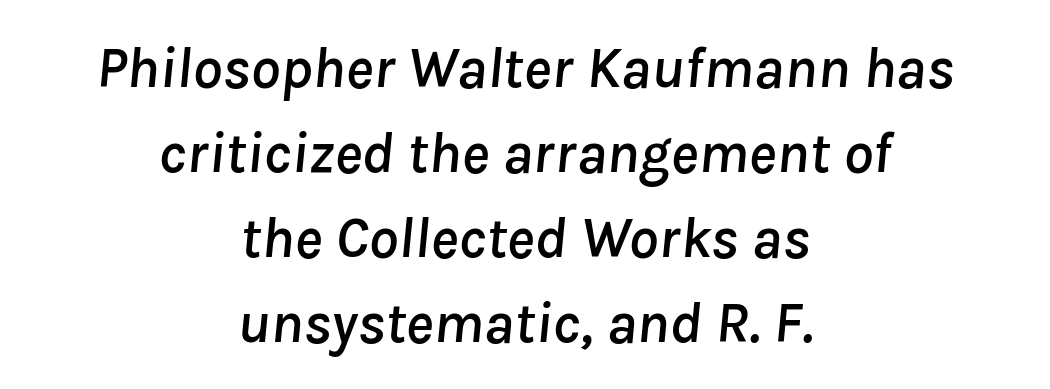
{"italic": "yes", "lean": "right", "slant_degrees": 8, "width": "normal", "stroke_contrast": "low", "x_height": "medium", "monospaced": "no", "underline": "no", "align": "center", "line_spacing": "normal", "line_spacing_ratio": 1.44, "letter_spacing": "normal", "letter_spacing_em": 0.0, "glyph_px": 59}
